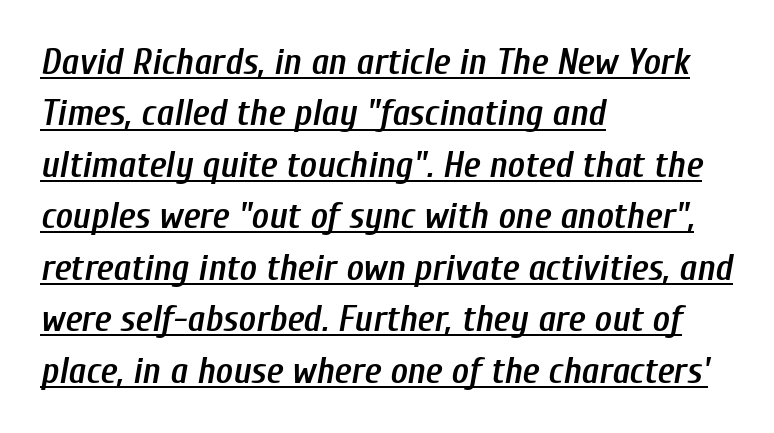
{"italic": "yes", "lean": "right", "slant_degrees": 10, "bold": "semi", "weight": "semibold", "width": "condensed", "stroke_contrast": "low", "x_height": "medium", "monospaced": "no", "underline": "yes", "align": "left", "line_spacing": "normal", "line_spacing_ratio": 1.39, "letter_spacing": "normal", "letter_spacing_em": 0.0, "glyph_px": 37}
